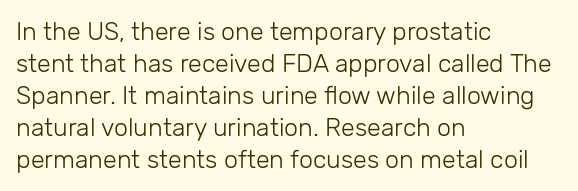
Q: Is the text bold? A: No.
Q: Is the text italic (slanted)? A: No, it is upright.
Q: Is the text underlined? A: No.
Q: How is the paragraph aligned? A: Left-aligned.
Q: Is the spacing between letters normal or unusually wide? A: Normal.
Q: Is the spacing between lines tight, normal or loose? A: Normal.
